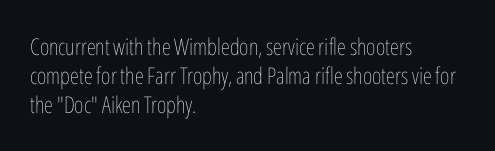
The image shows 23 px text type, upright; set left-aligned, normal line spacing (1.27x), normal letter spacing, not underlined.
